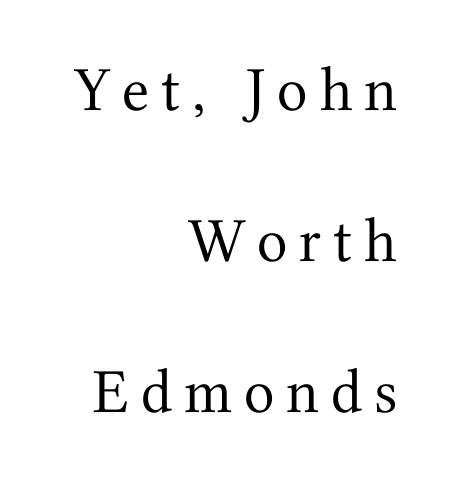
The image shows 63 px regular-weight serif type, upright; set right-aligned, loose line spacing (2.4x), not underlined; medium stroke contrast and a medium x-height.
